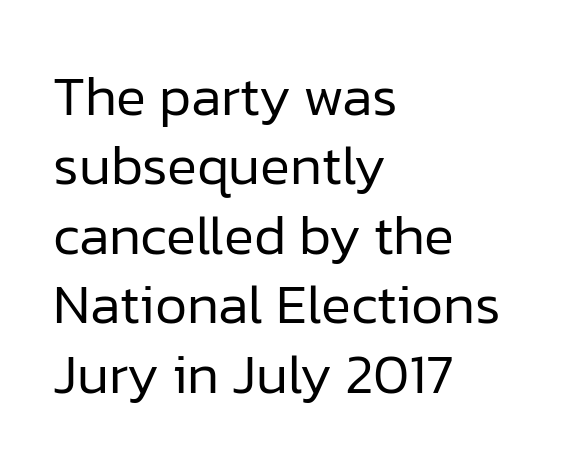
If you drew a line through each stem, it would be perfectly vertical. The passage shown is not underscored anywhere. Typographically, this falls in the sans-serif category. Here the glyphs are tracked normally, forming tight word shapes. You could not count columns in this text — the font is proportionally spaced. Weight: regular or lighter.
